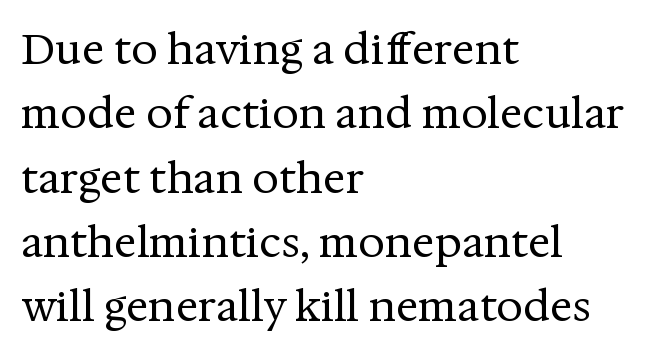
Q: Is the text bold? A: No.
Q: Is the text italic (slanted)? A: No, it is upright.
Q: Is the typeface a serif or a sans-serif typeface? A: Serif.
Q: Is the text underlined? A: No.
Q: How is the paragraph aligned? A: Left-aligned.
Q: Is the spacing between letters normal or unusually wide? A: Normal.
Q: Is the spacing between lines tight, normal or loose? A: Normal.
Q: Width (condensed, normal, or wide)? A: Normal.
Q: Stroke contrast? A: Medium.
Q: x-height? A: Medium.
Q: Monospaced? A: No.
